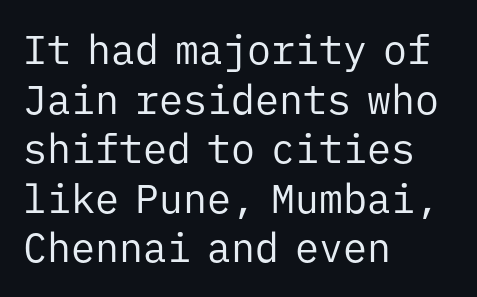
Weight: regular or lighter. Typeset ragged right — the left edge is the straight one. The axis of the letterforms is exactly vertical. Check where the strokes stop: nothing finishes them off — pure sans.
